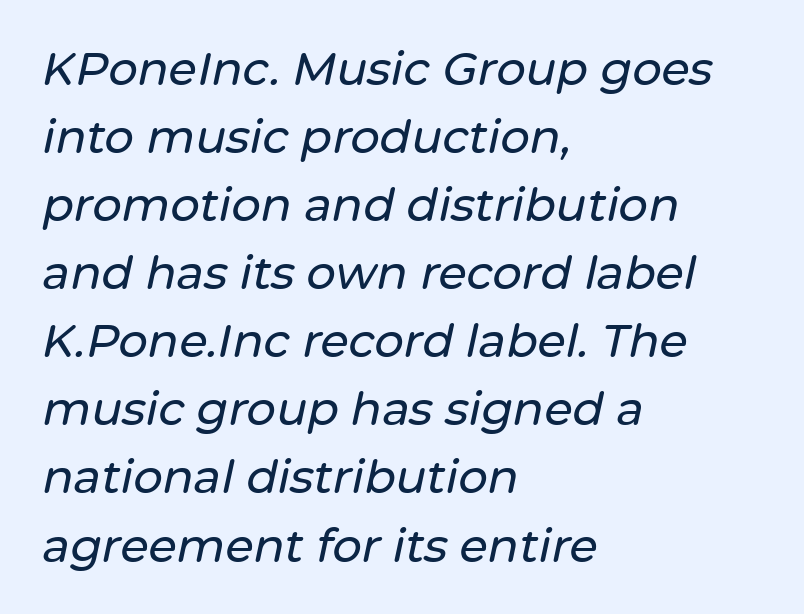
{"italic": "yes", "lean": "right", "slant_degrees": 12, "width": "normal", "stroke_contrast": "low", "x_height": "medium", "monospaced": "no", "underline": "no", "align": "left", "line_spacing": "normal", "line_spacing_ratio": 1.48, "letter_spacing": "normal", "letter_spacing_em": 0.0, "glyph_px": 46}
